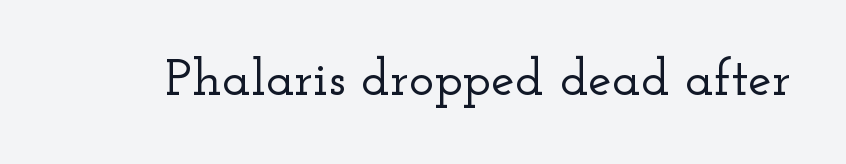
The glyphs in this specimen are seriffed. Character widths vary here, with narrow letters taking less room than wide ones. Letters rest on an invisible, unmarked baseline. Notice how the stems are strictly vertical — no italics here.
